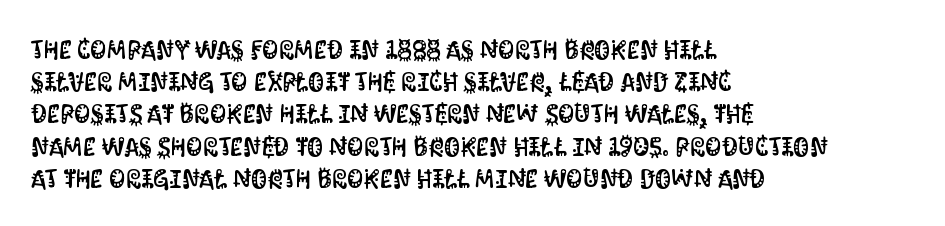
The image shows 26 px text type, upright; set left-aligned, line spacing 1.24x, normal letter spacing, not underlined.
